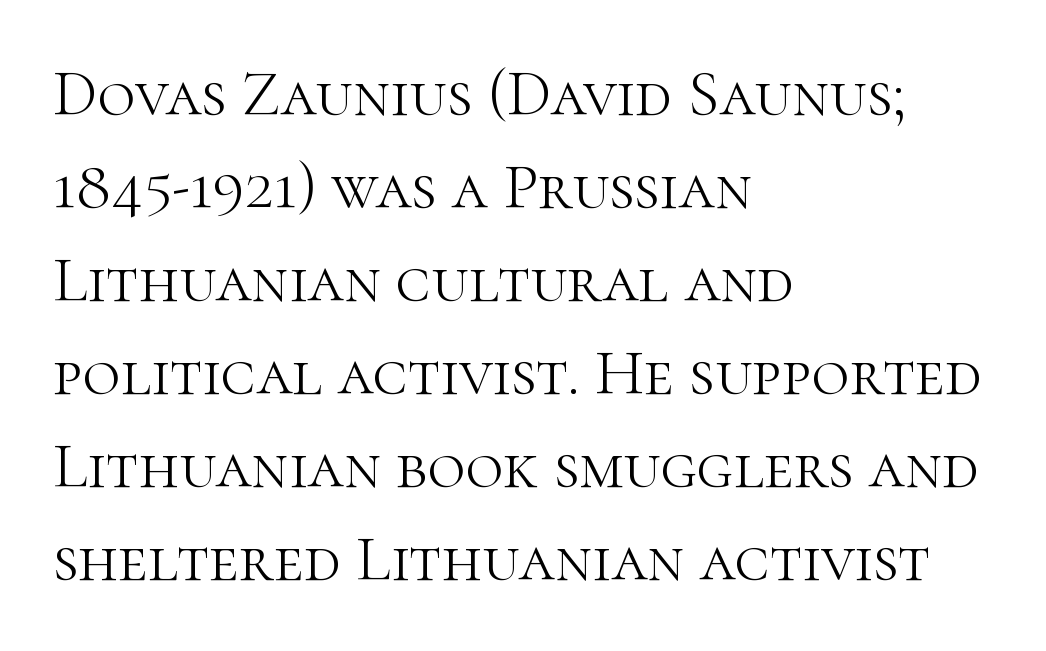
Standard letterfit; no display-style spreading of the glyphs. The characters display serif detailing at their extremities. The letters look calm and open, with moderate or lighter stems. The type sits square on the baseline with zero lean.
